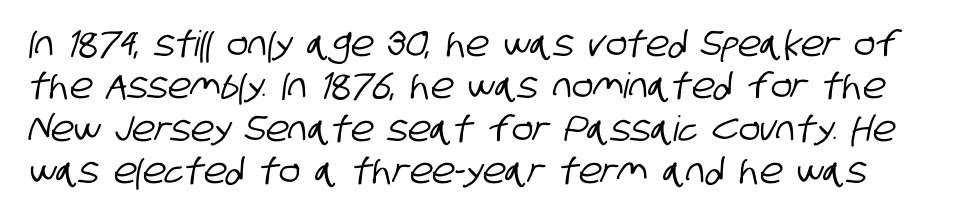
{"serif": "no", "width": "condensed", "stroke_contrast": "low", "x_height": "large", "monospaced": "no", "underline": "no", "line_spacing_ratio": 1.21, "letter_spacing": "normal", "letter_spacing_em": 0.0, "glyph_px": 35}
